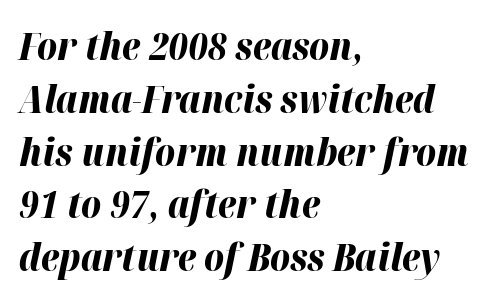
Q: Is the text bold? A: Yes.
Q: Is the text italic (slanted)? A: Yes, it leans right by about 12 degrees.
Q: Is the text underlined? A: No.
Q: How is the paragraph aligned? A: Left-aligned.
Q: Is the spacing between letters normal or unusually wide? A: Normal.
Q: Is the spacing between lines tight, normal or loose? A: Normal.
Q: Width (condensed, normal, or wide)? A: Normal.
Q: Stroke contrast? A: High.
Q: x-height? A: Medium.
Q: Monospaced? A: No.
